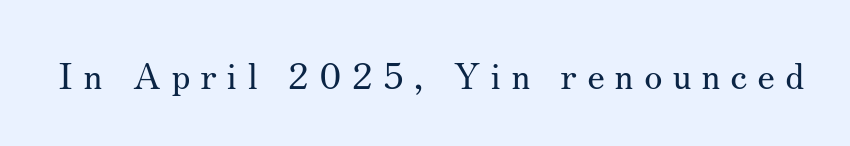
Characters remain perfectly vertical along every line. Underline: absent. Bold? No — there's no thickening of the strokes. You could not count columns in this text — the font is proportionally spaced.
